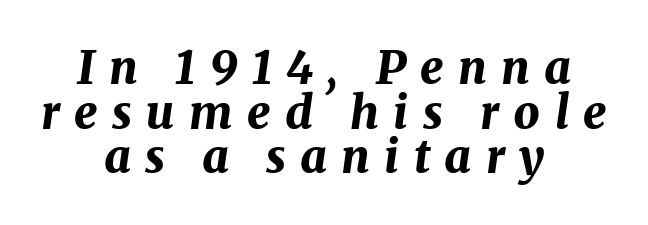
Quick note: italic. The paragraph shown floats in the horizontal middle. The gaps between neighbouring characters are conspicuously large. Descenders are the only things crossing below the line. Note the varied advance widths — an 'i' is clearly narrower than an 'm'.
